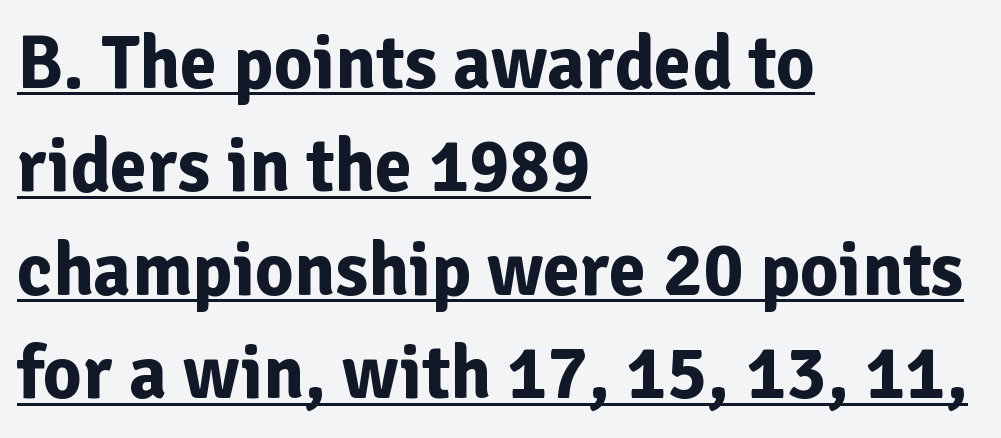
The image shows 75 px bold sans-serif type, upright; set left-aligned, normal line spacing (1.38x), normal letter spacing, underlined; low stroke contrast and a medium x-height.
